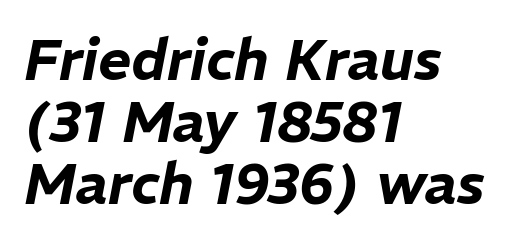
Casual observation: everything's shoved over to the left. The font's italic variant was chosen for this text. Lines of text with bare space underneath. Spacing between characters is what you'd get straight out of the box. The block of text is dense from top to bottom, with scant space between rows.
